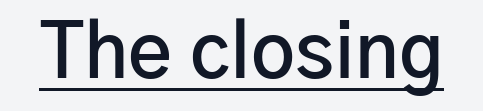
Compared with typical body copy, the letter spacing here is the same. Looks like regular typesetting: each glyph gets only the width it needs. This sample carries an underscore along the baseline area. Ascenders rise straight up at ninety degrees.
